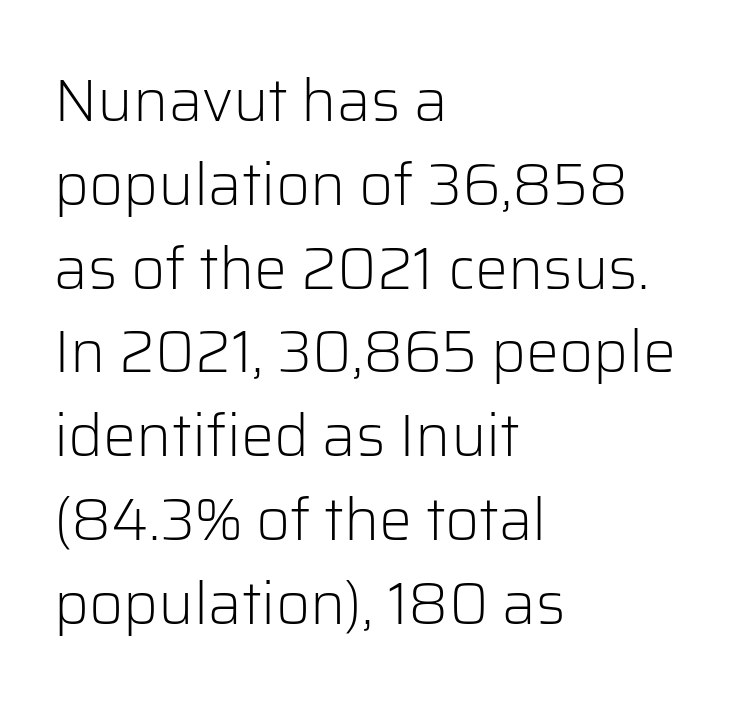
{"serif": "no", "italic": "no", "bold": "no", "weight": "light", "width": "normal", "stroke_contrast": "low", "x_height": "medium", "monospaced": "no", "underline": "no", "align": "left", "line_spacing": "normal", "line_spacing_ratio": 1.42, "letter_spacing": "normal", "letter_spacing_em": 0.0, "glyph_px": 59}
